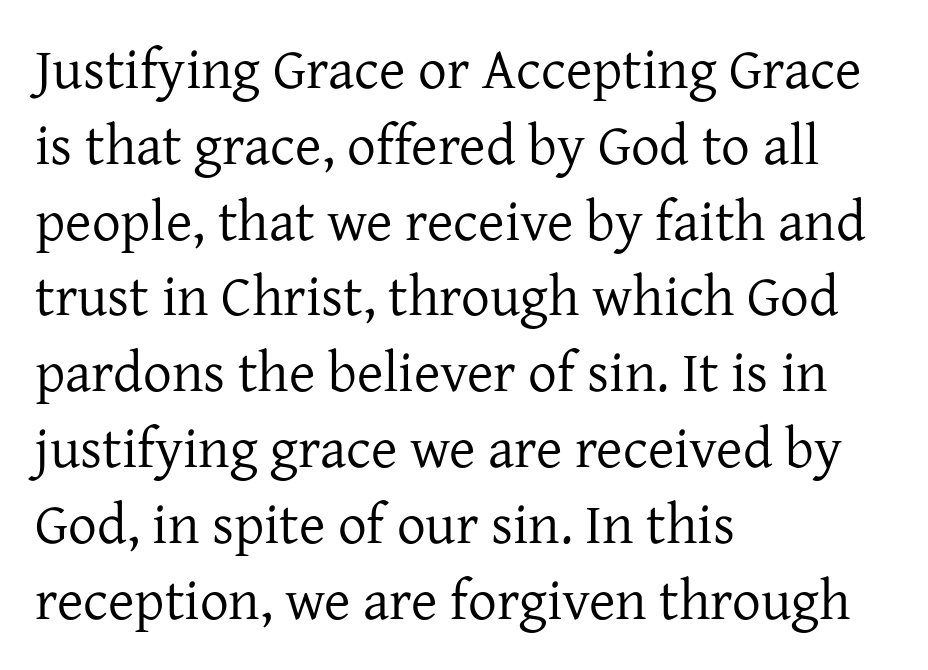
{"serif": "yes", "italic": "no", "bold": "no", "weight": "regular", "width": "normal", "stroke_contrast": "low", "x_height": "medium", "monospaced": "no", "underline": "no", "align": "left", "line_spacing": "normal", "line_spacing_ratio": 1.33, "letter_spacing": "normal", "letter_spacing_em": 0.0, "glyph_px": 57}
